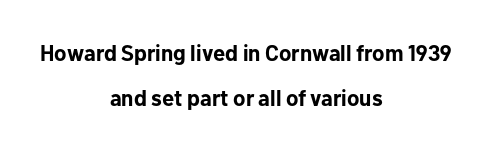
{"italic": "no", "bold": "yes", "underline": "no", "align": "center", "line_spacing": "loose", "line_spacing_ratio": 2.06, "letter_spacing": "normal", "letter_spacing_em": 0.0, "glyph_px": 22}
